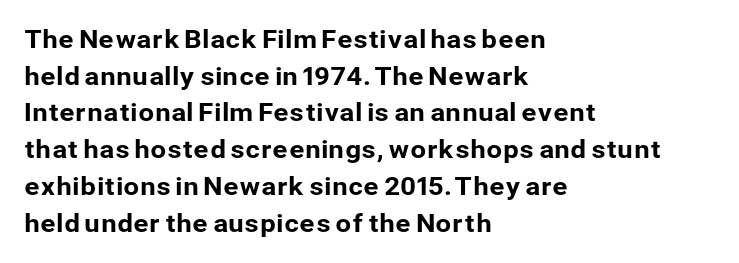
The letters stand straight up with perfectly vertical stems. The tracking reads as untouched default to a designer's eye. Vertical spacing — default. All the whitespace from short lines collects on the right. Bare-footed words on every line.
